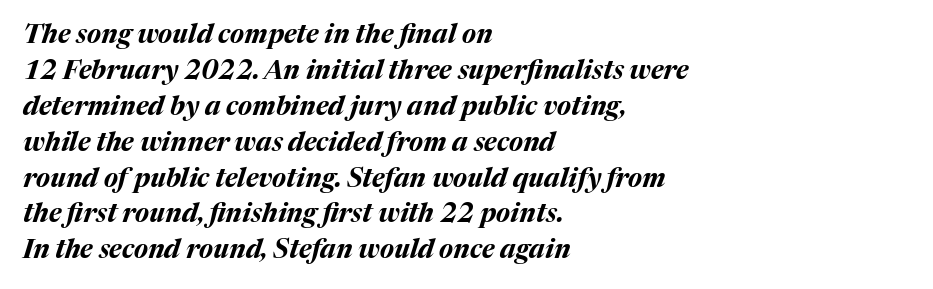
Q: Is the text bold? A: Yes.
Q: Is the text italic (slanted)? A: Yes, it leans right by about 17 degrees.
Q: Is the text underlined? A: No.
Q: How is the paragraph aligned? A: Left-aligned.
Q: Is the spacing between letters normal or unusually wide? A: Normal.
Q: Is the spacing between lines tight, normal or loose? A: Normal.
